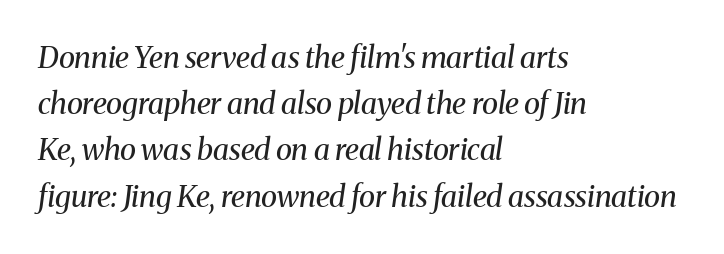
{"serif": "yes", "italic": "yes", "lean": "right", "slant_degrees": 8, "bold": "no", "weight": "regular", "width": "normal", "stroke_contrast": "medium", "x_height": "medium", "monospaced": "no", "underline": "no", "align": "left", "line_spacing": "normal", "line_spacing_ratio": 1.54, "letter_spacing": "normal", "letter_spacing_em": 0.0, "glyph_px": 30}
